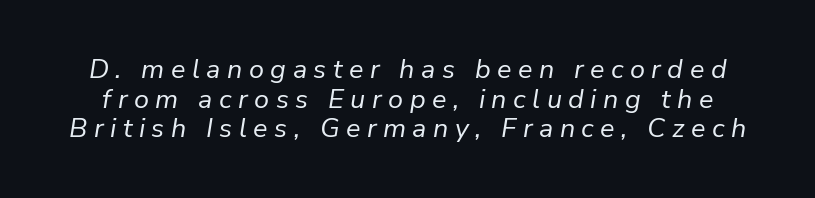
Q: Is the text bold? A: No.
Q: Is the text italic (slanted)? A: Yes, it leans right by about 9 degrees.
Q: Is the text underlined? A: No.
Q: Is the spacing between letters normal or unusually wide? A: Unusually wide.
Q: Is the spacing between lines tight, normal or loose? A: Tight.
